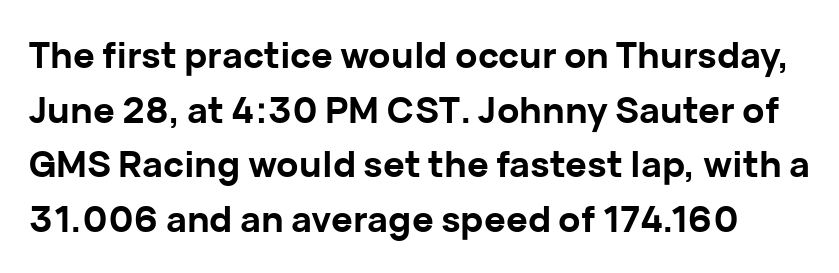
{"serif": "no", "italic": "no", "bold": "yes", "weight": "bold", "width": "normal", "stroke_contrast": "low", "x_height": "medium", "monospaced": "no", "underline": "no", "line_spacing": "normal", "line_spacing_ratio": 1.52, "letter_spacing": "normal", "letter_spacing_em": 0.0, "glyph_px": 36}
